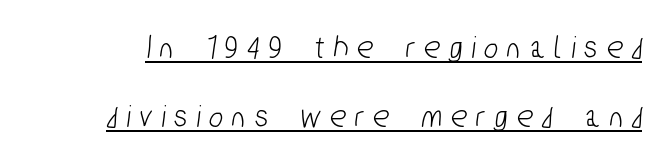
{"serif": "no", "width": "condensed", "stroke_contrast": "low", "x_height": "medium", "monospaced": "no", "underline": "yes", "line_spacing": "loose", "line_spacing_ratio": 2.09, "letter_spacing": "wide", "letter_spacing_em": 0.29, "glyph_px": 33}
